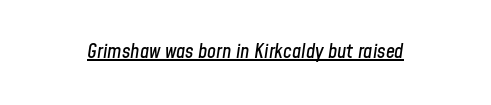
You can see a thin bar hugging the bottom of the glyphs. Tall strokes in this sample are angled rather than plumb. The letterforms sit shoulder to shoulder at normal distance.
